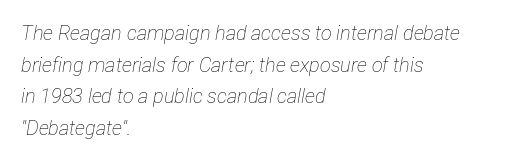
The image shows 20 px text type, italic (leaning right); set left-aligned, normal line spacing (1.58x), normal letter spacing, not underlined.
